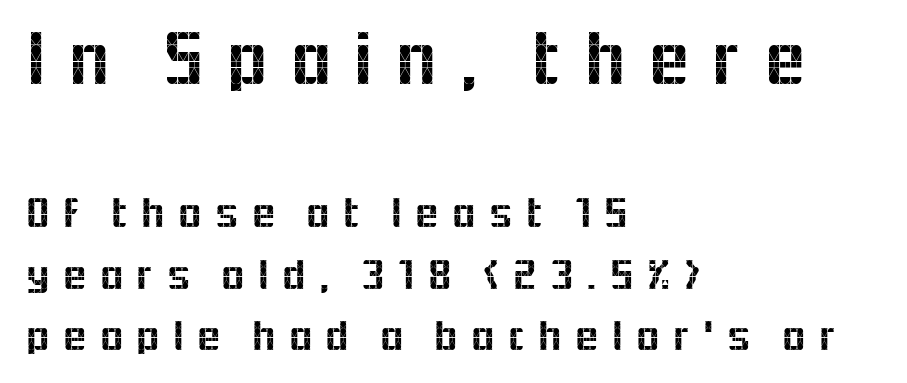
Q: Is the text italic (slanted)? A: No, it is upright.
Q: Is the typeface a serif or a sans-serif typeface? A: Sans-serif.
Q: Is the text underlined? A: No.
Q: How is the paragraph aligned? A: Left-aligned.
Q: Is the spacing between letters normal or unusually wide? A: Unusually wide.
Q: Is the spacing between lines tight, normal or loose? A: Normal.
Q: Which block of text is set in a larger size, the first (top) or the second (bottom)? A: The first (top) one.
Q: Width (condensed, normal, or wide)? A: Normal.
Q: x-height? A: Medium.
Q: Monospaced? A: No.
